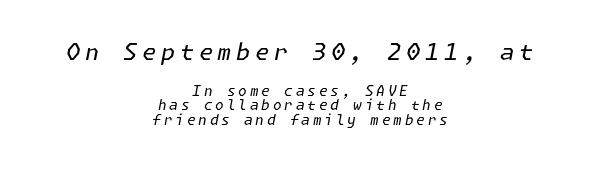
{"italic": "yes", "lean": "right", "slant_degrees": 11, "bold": "no", "underline": "no", "align": "center", "line_spacing": "tight", "line_spacing_ratio": 1.05, "letter_spacing": "wide", "letter_spacing_em": 0.2, "larger_block": "first", "size_ratio": 1.64, "glyph_px": 23}
